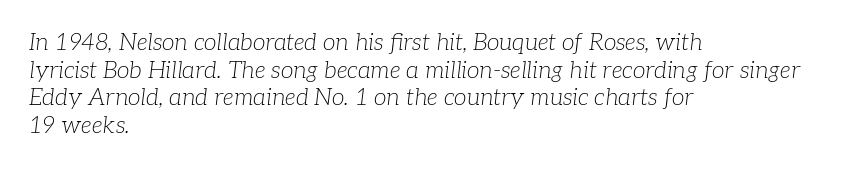
Q: Is the text bold? A: No.
Q: Is the text italic (slanted)? A: Yes, it leans right by about 7 degrees.
Q: Is the text underlined? A: No.
Q: How is the paragraph aligned? A: Left-aligned.
Q: Is the spacing between letters normal or unusually wide? A: Normal.
